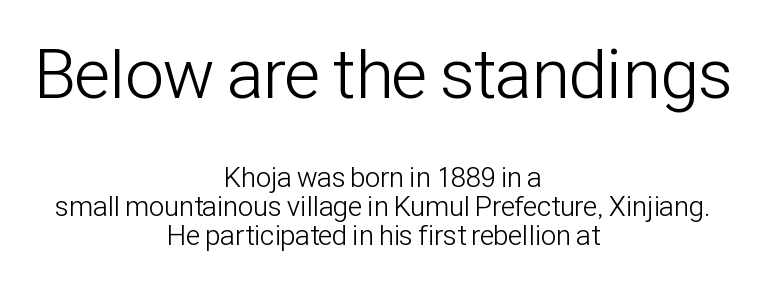
The image shows 70 px light, condensed sans-serif type, upright; set centered, tight line spacing (1.03x), normal letter spacing, not underlined; the first (top) block is 2.5x larger; low stroke contrast and a medium x-height.
